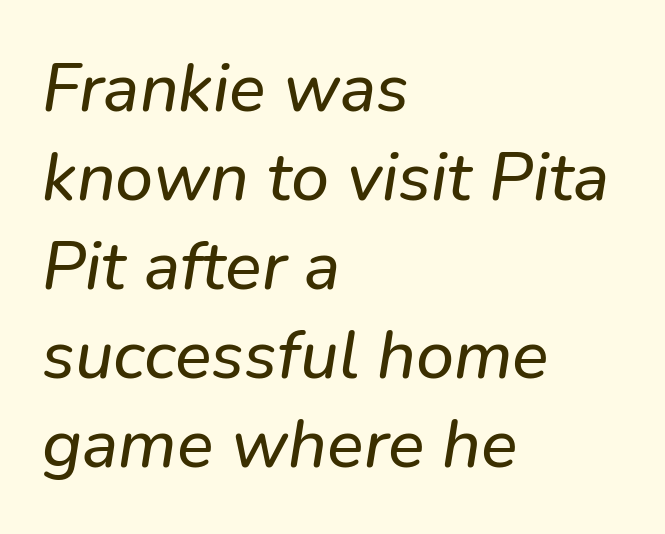
{"italic": "yes", "lean": "right", "slant_degrees": 9, "width": "normal", "stroke_contrast": "low", "x_height": "medium", "monospaced": "no", "underline": "no", "align": "left", "line_spacing": "normal", "line_spacing_ratio": 1.31, "letter_spacing": "normal", "letter_spacing_em": 0.0, "glyph_px": 68}
